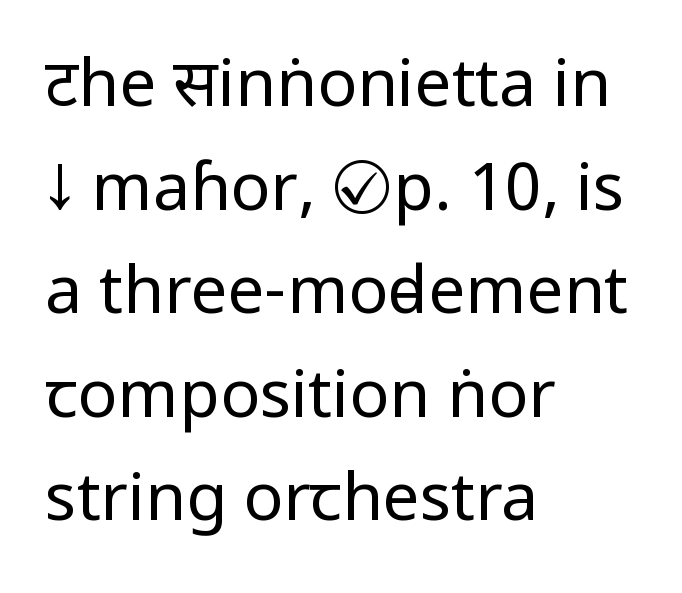
Q: Is the text bold? A: No.
Q: Is the text italic (slanted)? A: No, it is upright.
Q: Is the typeface a serif or a sans-serif typeface? A: Sans-serif.
Q: Is the text underlined? A: No.
Q: How is the paragraph aligned? A: Left-aligned.
Q: Is the spacing between letters normal or unusually wide? A: Normal.
Q: Is the spacing between lines tight, normal or loose? A: Normal.
Q: Width (condensed, normal, or wide)? A: Condensed.
Q: Stroke contrast? A: Low.
